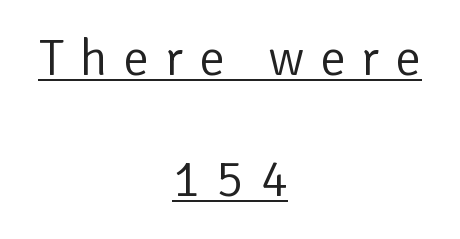
The image shows 52 px light sans-serif type, upright; set centered, loose line spacing (2.33x), unusually wide letter spacing (+0.3 em), underlined; low stroke contrast and a medium x-height.
